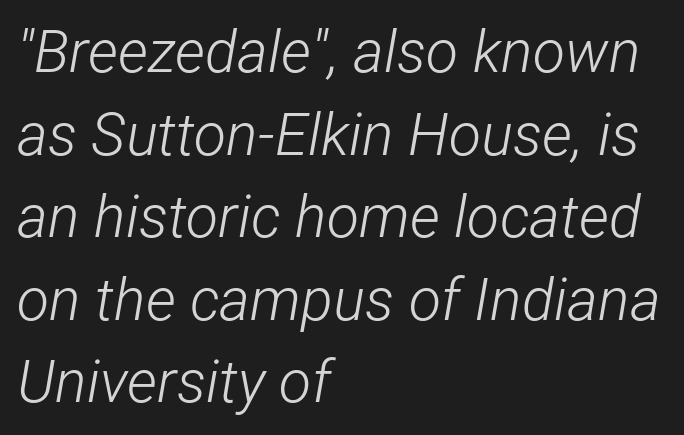
{"italic": "yes", "lean": "right", "slant_degrees": 12, "bold": "no", "weight": "light", "width": "condensed", "stroke_contrast": "low", "x_height": "medium", "monospaced": "no", "underline": "no", "align": "left", "line_spacing": "normal", "line_spacing_ratio": 1.4, "letter_spacing": "normal", "letter_spacing_em": 0.0, "glyph_px": 59}
